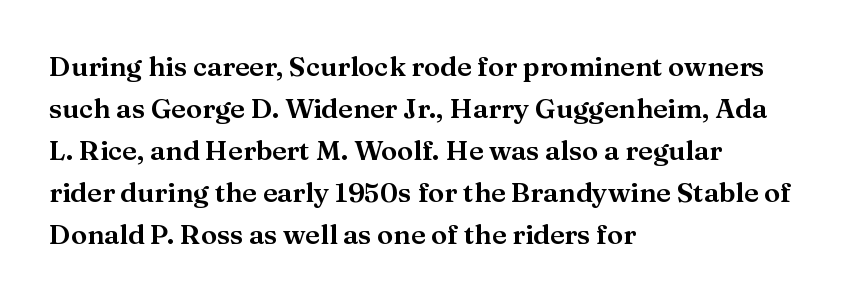
{"italic": "no", "underline": "no", "align": "left", "line_spacing": "normal", "line_spacing_ratio": 1.56, "letter_spacing": "normal", "letter_spacing_em": 0.0, "glyph_px": 27}
